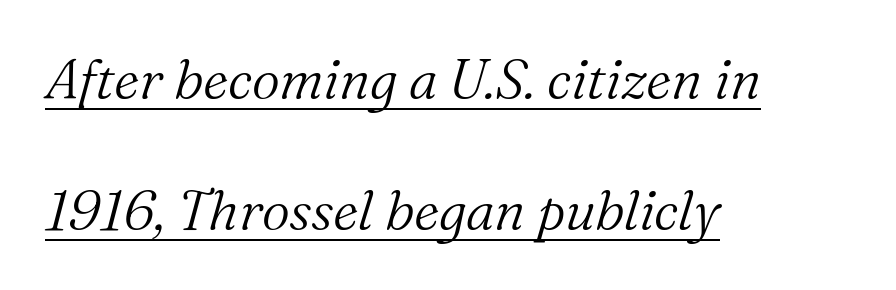
You can tell it's italic because the verticals aren't actually vertical. Does a line run under the words? Yes, clearly. The designer dialed line spacing up above the default. In terms of letterform style, serifs are clearly present.
